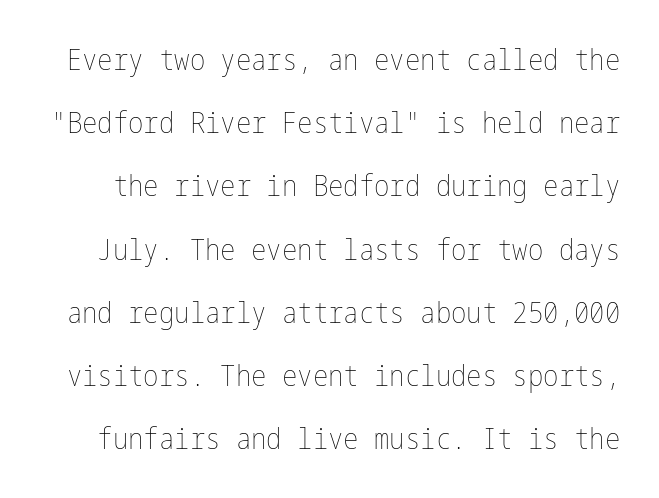
The area under the type is left untouched. No letter is thick-stroked: the sample isn't bold. The block of text is sparse from top to bottom, with ample space between rows. The font's upright variant was chosen for this text. Letter spacing: default.
